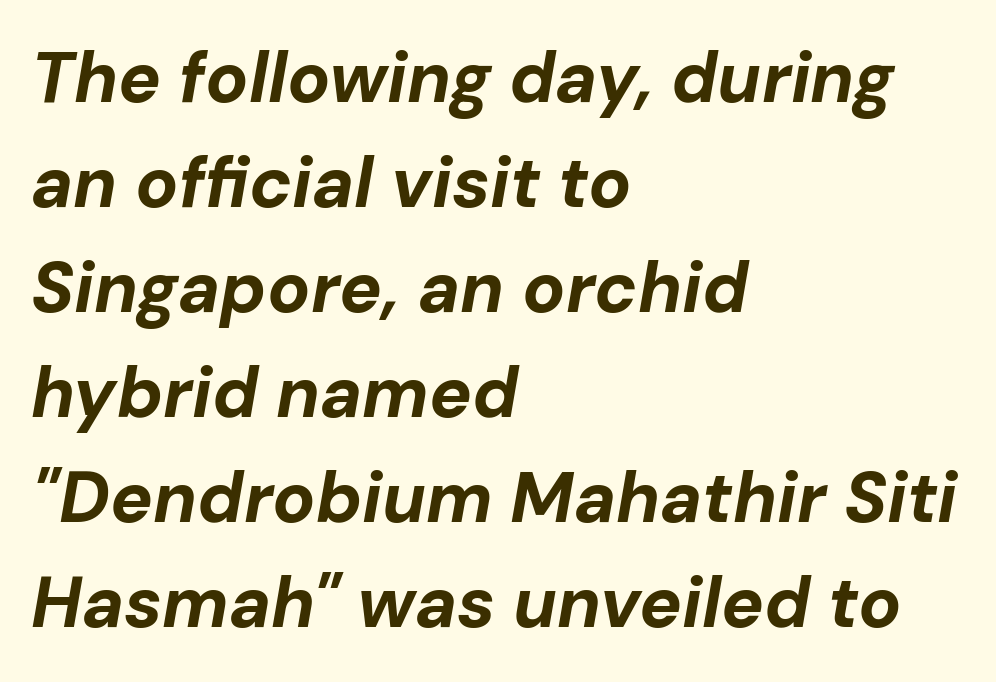
{"italic": "yes", "lean": "right", "slant_degrees": 10, "bold": "yes", "weight": "bold", "width": "normal", "stroke_contrast": "low", "x_height": "medium", "monospaced": "no", "underline": "no", "align": "left", "line_spacing": "normal", "line_spacing_ratio": 1.48, "letter_spacing": "normal", "letter_spacing_em": 0.0, "glyph_px": 71}
